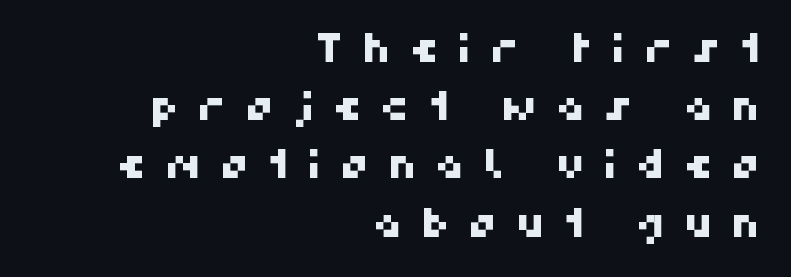
The image shows 41 px sans-serif type; set right-aligned, normal line spacing (1.42x), unusually wide letter spacing (+0.44 em), not underlined; high stroke contrast and a medium x-height.
